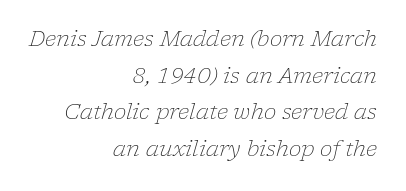
Q: Is the text bold? A: No.
Q: Is the text italic (slanted)? A: Yes, it leans right by about 17 degrees.
Q: Is the text underlined? A: No.
Q: How is the paragraph aligned? A: Right-aligned.
Q: Is the spacing between letters normal or unusually wide? A: Normal.
